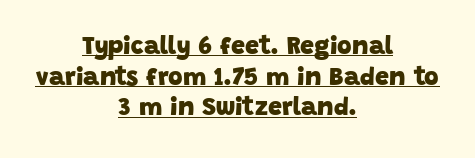
The image shows 25 px bold type; set centered, line spacing 1.23x, normal letter spacing, underlined.
